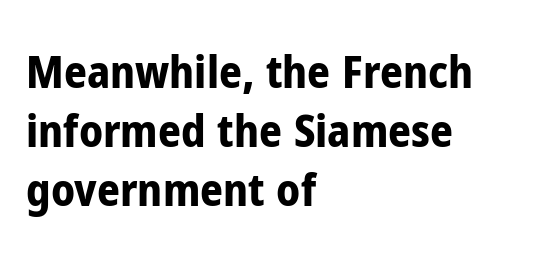
{"serif": "no", "italic": "no", "bold": "yes", "weight": "bold", "width": "condensed", "stroke_contrast": "low", "x_height": "medium", "monospaced": "no", "underline": "no", "align": "left", "line_spacing": "normal", "line_spacing_ratio": 1.31, "letter_spacing": "normal", "letter_spacing_em": 0.0, "glyph_px": 45}
